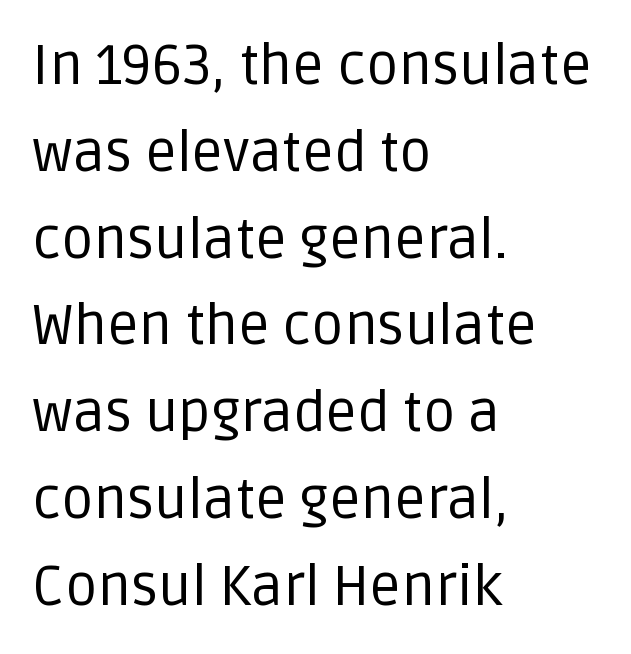
The image shows 56 px regular-weight sans-serif type, upright; set left-aligned, normal line spacing (1.55x), normal letter spacing, not underlined; low stroke contrast and a large x-height.
